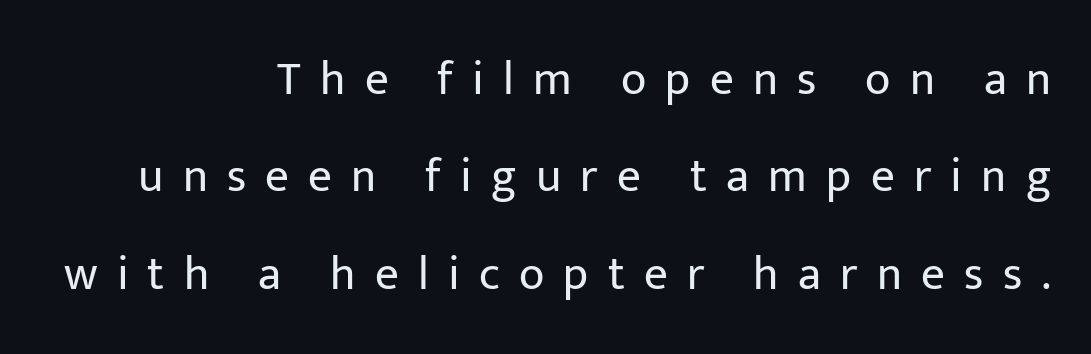
The image shows 47 px regular-weight sans-serif type, upright; set right-aligned, loose line spacing (2.07x), unusually wide letter spacing (+0.41 em), not underlined; low stroke contrast and a medium x-height.
